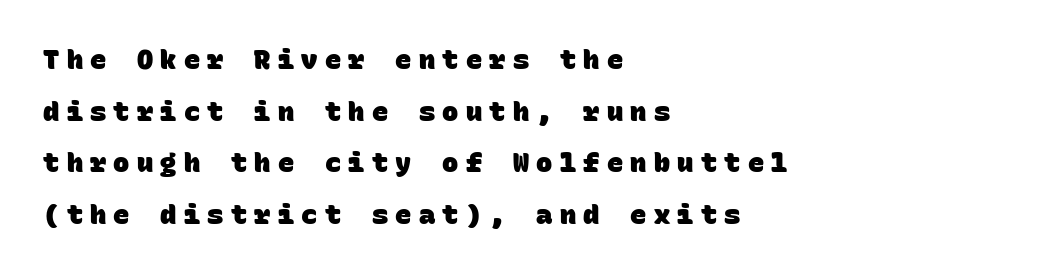
The image shows 27 px bold type; set left-aligned, loose line spacing (1.91x), unusually wide letter spacing (+0.27 em), not underlined.
